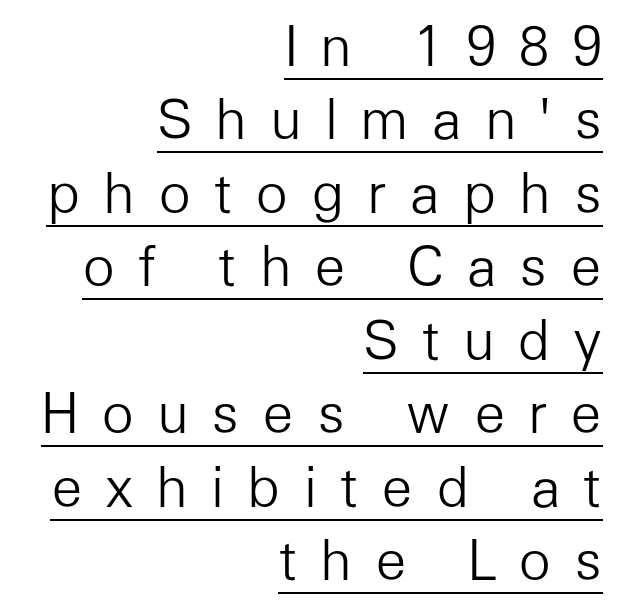
Is this a fixed-width face? No — the glyphs have proportional, varying widths. Each line of the rendering has a horizontal stroke beneath the glyphs. A typesetter would label this face a sans. You could only call the tracking loose — the letters float apart. Visually the block forms a straight wall on the right and a jagged coastline on the left.
